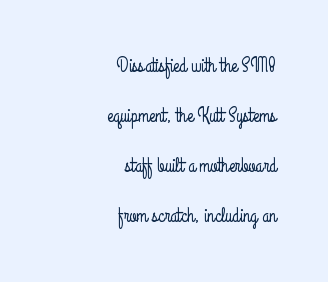
In terms of leading, this rendering errs on the spacious side. The tracking reads as untouched default to a designer's eye. The lines in this sample share a right terminus and differ only in where they begin. Beneath every word, the page is bare.
